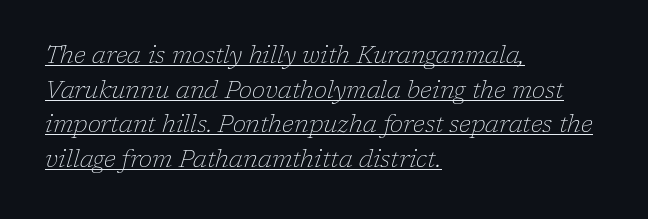
No letter is thick-stroked: the sample isn't bold. Evenly set lines give the paragraph a standard silhouette. Characters follow at the spacing the type designer built in. If you drew a line through each stem, it would be angled. Horizontal alignment here is leftward, the default for most running prose. Descenders here cross a horizontal rule under the line.
